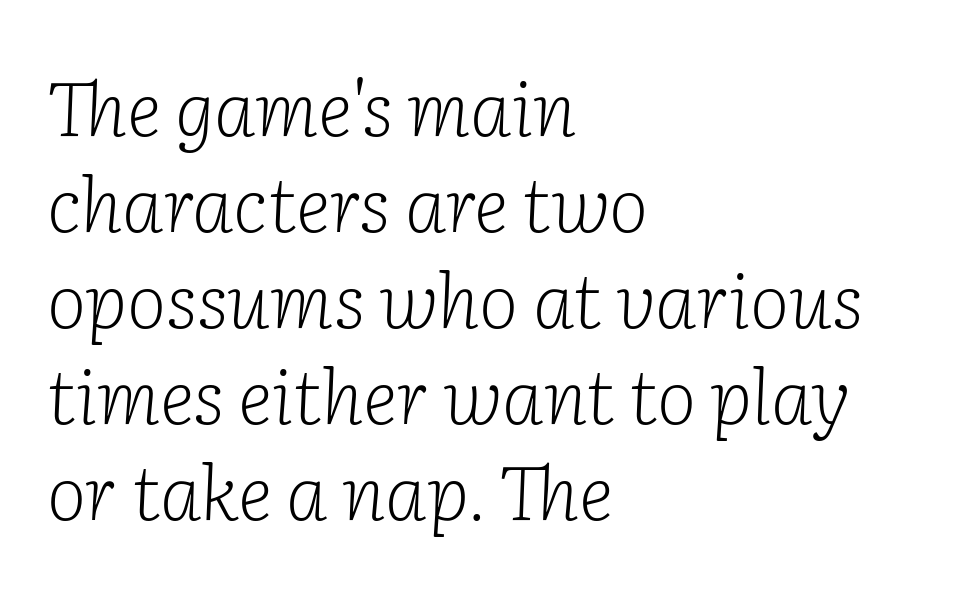
Q: Is the text bold? A: No.
Q: Is the text italic (slanted)? A: Yes, it leans right by about 2 degrees.
Q: Is the typeface a serif or a sans-serif typeface? A: Serif.
Q: Is the text underlined? A: No.
Q: How is the paragraph aligned? A: Left-aligned.
Q: Is the spacing between letters normal or unusually wide? A: Normal.
Q: Is the spacing between lines tight, normal or loose? A: Normal.
Q: Width (condensed, normal, or wide)? A: Normal.
Q: Stroke contrast? A: Low.
Q: x-height? A: Medium.
Q: Monospaced? A: No.
